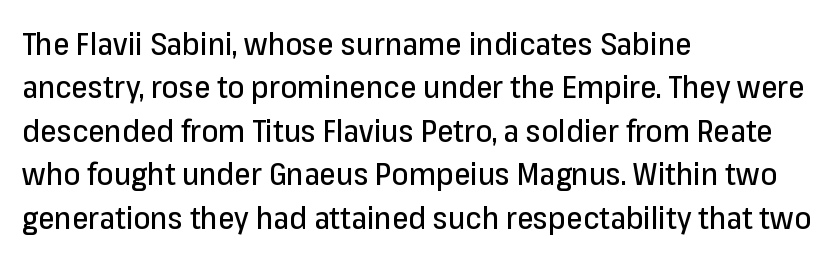
{"serif": "no", "italic": "no", "width": "normal", "stroke_contrast": "low", "x_height": "medium", "monospaced": "no", "underline": "no", "align": "left", "line_spacing": "normal", "line_spacing_ratio": 1.45, "letter_spacing": "normal", "letter_spacing_em": 0.0, "glyph_px": 30}
